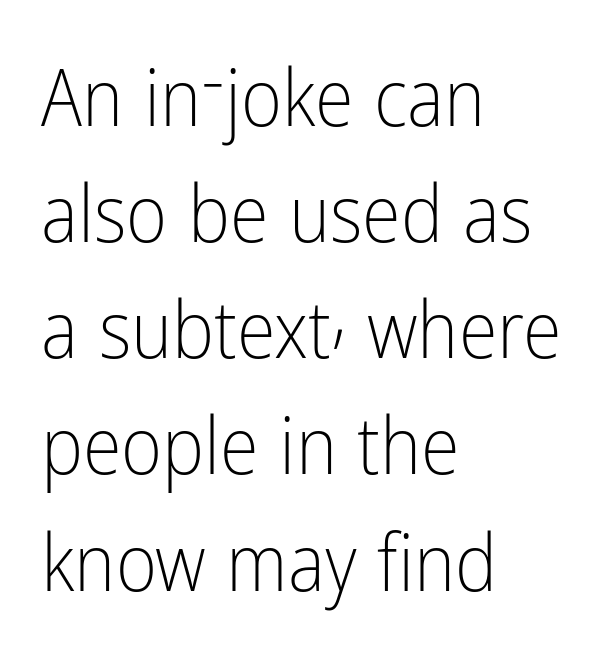
The image shows 79 px light, condensed sans-serif type, upright; set left-aligned, normal line spacing (1.47x), normal letter spacing, not underlined; low stroke contrast and a medium x-height.
